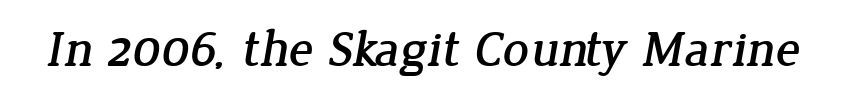
The image shows 51 px serif type; set normal letter spacing, not underlined; low stroke contrast and a medium x-height.
